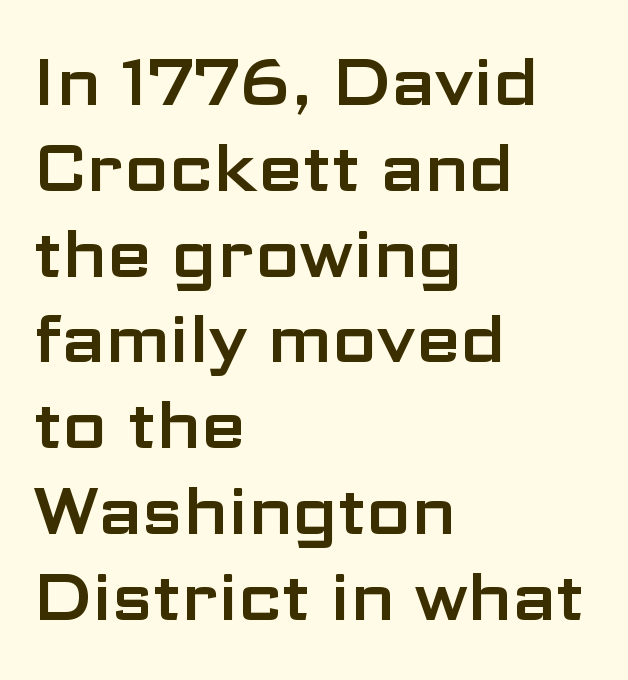
Q: Is the text italic (slanted)? A: No, it is upright.
Q: Is the typeface a serif or a sans-serif typeface? A: Sans-serif.
Q: Is the text underlined? A: No.
Q: How is the paragraph aligned? A: Left-aligned.
Q: Is the spacing between letters normal or unusually wide? A: Normal.
Q: Is the spacing between lines tight, normal or loose? A: Normal.
Q: Width (condensed, normal, or wide)? A: Wide.
Q: Stroke contrast? A: Low.
Q: x-height? A: Medium.
Q: Monospaced? A: No.
